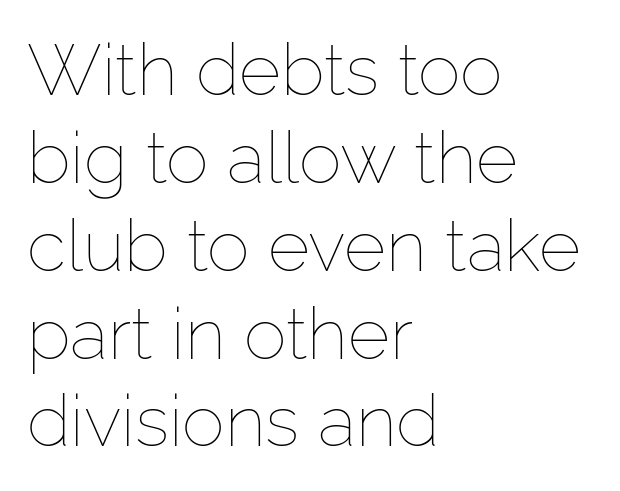
The image shows 72 px thin type, upright; set left-aligned, line spacing 1.22x, normal letter spacing, not underlined; low stroke contrast and a medium x-height.
